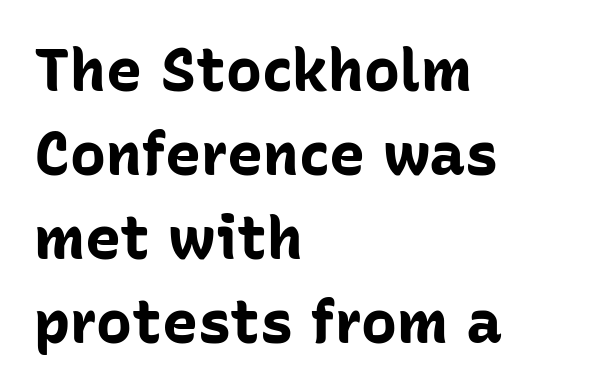
Q: Is the text bold? A: Yes.
Q: Is the text italic (slanted)? A: No, it is upright.
Q: Is the typeface a serif or a sans-serif typeface? A: Sans-serif.
Q: Is the text underlined? A: No.
Q: How is the paragraph aligned? A: Left-aligned.
Q: Is the spacing between letters normal or unusually wide? A: Normal.
Q: Is the spacing between lines tight, normal or loose? A: Normal.
Q: Width (condensed, normal, or wide)? A: Normal.
Q: Stroke contrast? A: Low.
Q: x-height? A: Medium.
Q: Monospaced? A: No.
